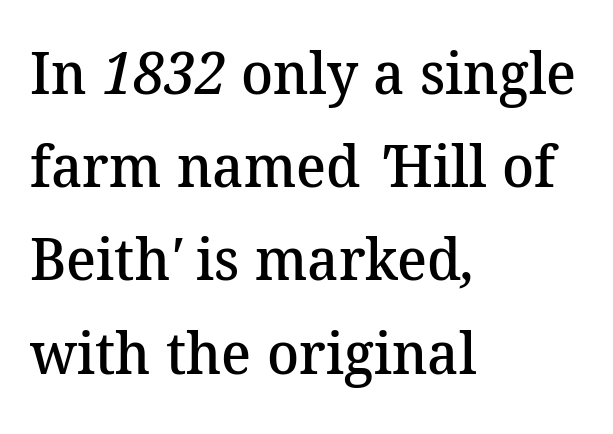
The image shows 59 px semibold serif type; set left-aligned, normal line spacing (1.58x), normal letter spacing, not underlined; medium stroke contrast and a medium x-height.
